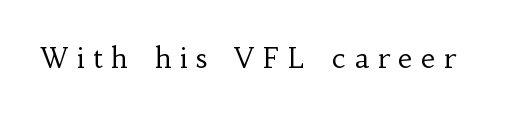
{"serif": "yes", "italic": "no", "bold": "no", "weight": "regular", "width": "normal", "stroke_contrast": "low", "x_height": "small", "monospaced": "no", "underline": "no", "letter_spacing": "wide", "letter_spacing_em": 0.32, "glyph_px": 28}
